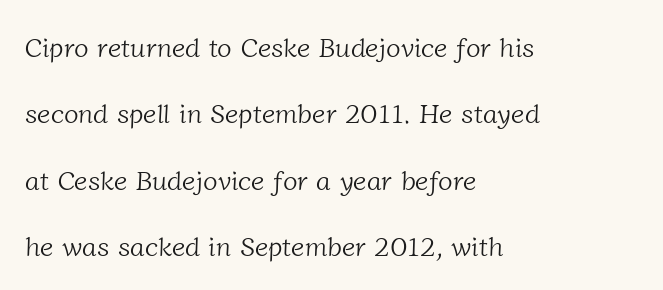
Q: Is the text bold? A: No.
Q: Is the text underlined? A: No.
Q: How is the paragraph aligned? A: Left-aligned.
Q: Is the spacing between letters normal or unusually wide? A: Normal.
Q: Is the spacing between lines tight, normal or loose? A: Loose.
